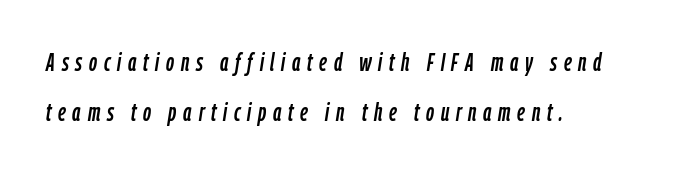
{"italic": "yes", "lean": "right", "slant_degrees": 9, "underline": "no", "align": "left", "line_spacing": "loose", "line_spacing_ratio": 2.0, "letter_spacing": "wide", "letter_spacing_em": 0.27, "glyph_px": 25}
